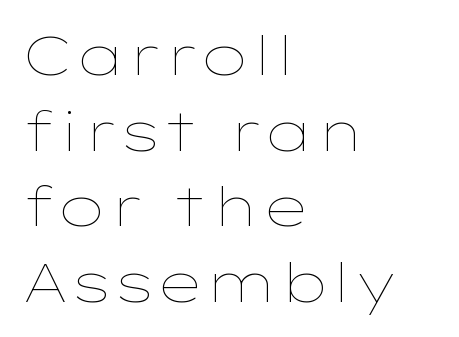
The foot of each line stays bare and open. Here the designer chose a conventional face with non-uniform glyph widths. Think standard paragraph weight, or any step lighter than that. Tall strokes in this sample are plumb rather than angled.
